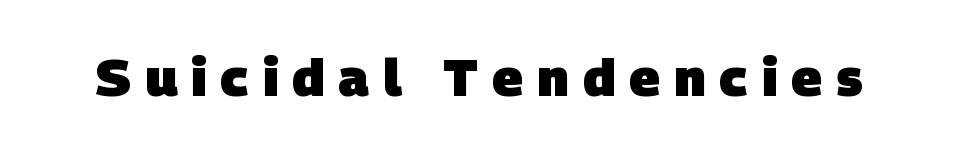
Q: Is the text bold? A: Yes.
Q: Is the typeface a serif or a sans-serif typeface? A: Sans-serif.
Q: Is the text underlined? A: No.
Q: Is the spacing between letters normal or unusually wide? A: Unusually wide.
Q: Width (condensed, normal, or wide)? A: Normal.
Q: Stroke contrast? A: Low.
Q: x-height? A: Large.
Q: Monospaced? A: No.
